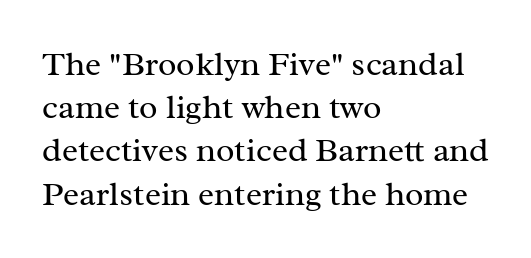
Horizontal bands of white between lines are of average thickness. The type family on display is of the serif kind. Posture: vertical. Is this a fixed-width face? No — the glyphs have proportional, varying widths. All the whitespace from short lines collects on the right. These lines keep a tight, regular rhythm from letter to letter.
